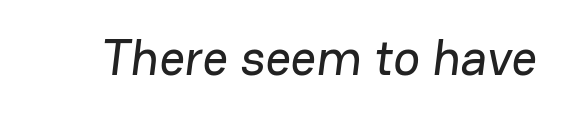
{"serif": "no", "width": "normal", "stroke_contrast": "low", "x_height": "medium", "monospaced": "no", "underline": "no", "letter_spacing": "normal", "letter_spacing_em": 0.0, "glyph_px": 50}
